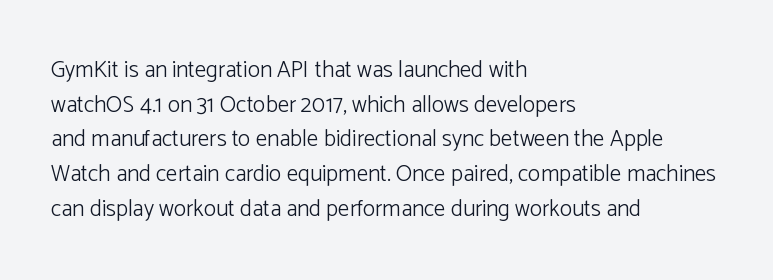
{"italic": "no", "bold": "no", "underline": "no", "align": "left", "line_spacing": "normal", "line_spacing_ratio": 1.51, "letter_spacing": "normal", "letter_spacing_em": 0.0, "glyph_px": 23}
